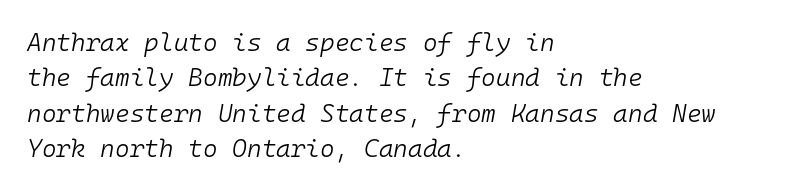
Q: Is the text bold? A: No.
Q: Is the text italic (slanted)? A: Yes, it leans right by about 10 degrees.
Q: Is the text underlined? A: No.
Q: How is the paragraph aligned? A: Left-aligned.
Q: Is the spacing between letters normal or unusually wide? A: Normal.
Q: Is the spacing between lines tight, normal or loose? A: Normal.
